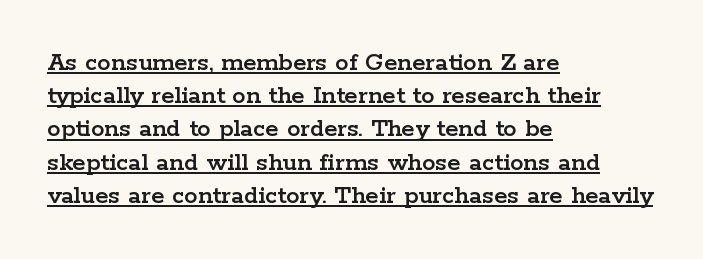
{"italic": "no", "underline": "yes", "align": "left", "line_spacing_ratio": 1.23, "letter_spacing": "normal", "letter_spacing_em": 0.0, "glyph_px": 27}
